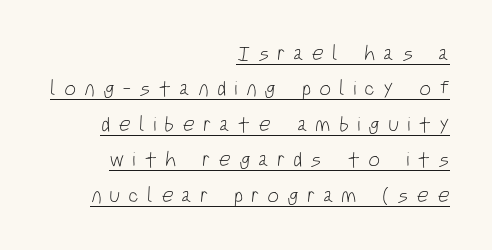
Q: Is the text bold? A: No.
Q: Is the text underlined? A: Yes.
Q: How is the paragraph aligned? A: Right-aligned.
Q: Is the spacing between letters normal or unusually wide? A: Unusually wide.
Q: Is the spacing between lines tight, normal or loose? A: Normal.
